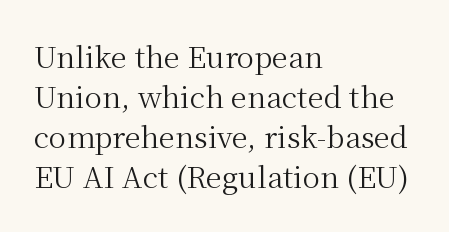
Q: Is the text bold? A: No.
Q: Is the text italic (slanted)? A: No, it is upright.
Q: Is the typeface a serif or a sans-serif typeface? A: Serif.
Q: Is the text underlined? A: No.
Q: How is the paragraph aligned? A: Left-aligned.
Q: Is the spacing between letters normal or unusually wide? A: Normal.
Q: Is the spacing between lines tight, normal or loose? A: Normal.
Q: Width (condensed, normal, or wide)? A: Normal.
Q: Stroke contrast? A: Medium.
Q: x-height? A: Medium.
Q: Monospaced? A: No.
